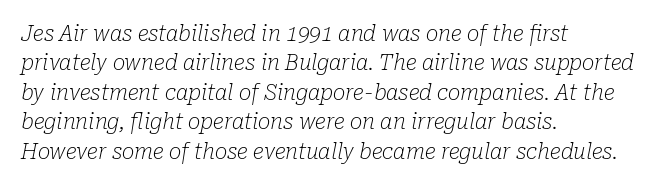
The image shows 21 px text type, italic (leaning right); set left-aligned, normal line spacing (1.4x), normal letter spacing, not underlined.
